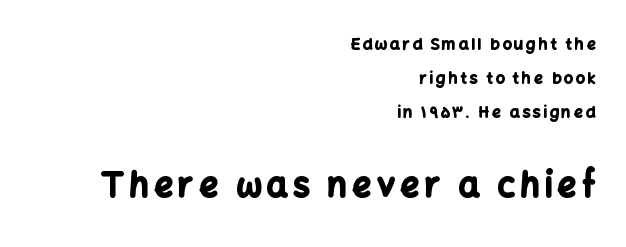
{"serif": "no", "italic": "no", "bold": "yes", "weight": "bold", "width": "normal", "stroke_contrast": "low", "x_height": "medium", "monospaced": "no", "underline": "no", "align": "right", "line_spacing": "loose", "line_spacing_ratio": 2.12, "larger_block": "second", "size_ratio": 2.06, "glyph_px": 33}
